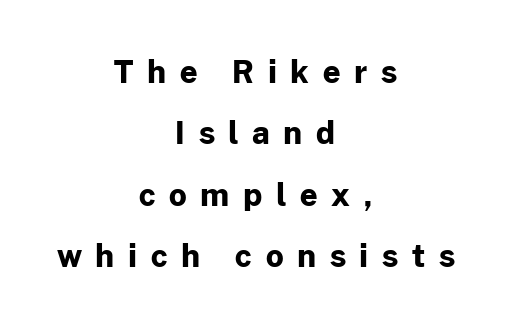
Upright lettering throughout. The gaps between neighbouring characters are conspicuously large. Every row of glyphs is offset so its center matches the block's center. Plain, unruled lines of type. In terms of weight, the rendering is a true, heavy bold.
